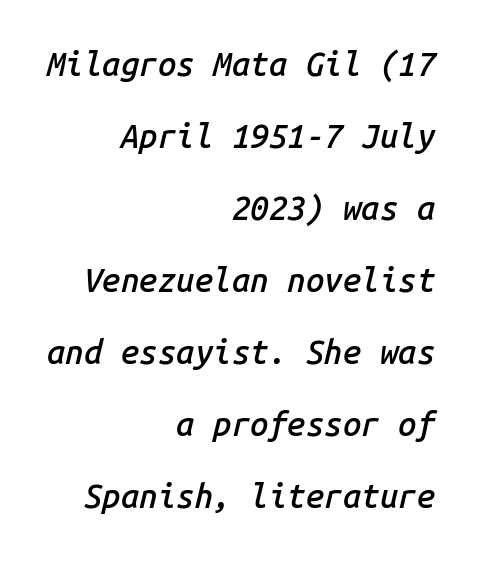
{"italic": "yes", "lean": "right", "slant_degrees": 14, "bold": "semi", "weight": "semibold", "width": "normal", "stroke_contrast": "low", "x_height": "medium", "monospaced": "yes", "underline": "no", "align": "right", "line_spacing": "loose", "line_spacing_ratio": 2.18, "letter_spacing": "normal", "letter_spacing_em": 0.0, "glyph_px": 33}
